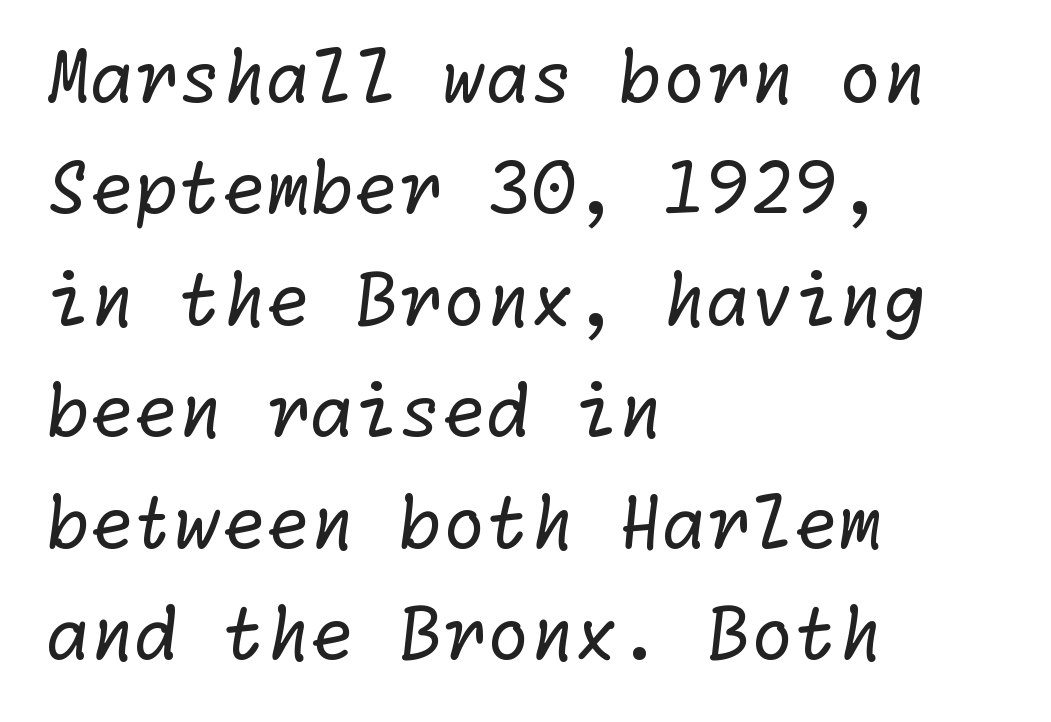
The image shows 71 px regular-weight sans-serif type; set left-aligned, normal line spacing (1.57x), normal letter spacing, not underlined; low stroke contrast and a medium x-height.
